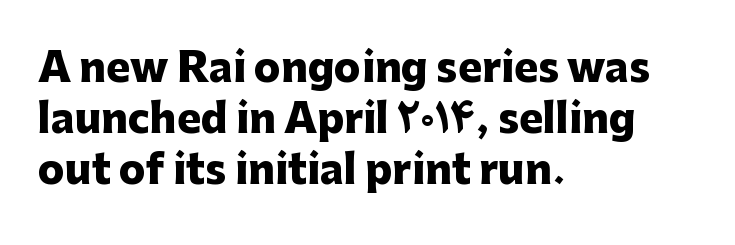
The image shows 40 px heavy sans-serif type, upright; set left-aligned, normal line spacing (1.27x), normal letter spacing, not underlined; low stroke contrast and a medium x-height.
